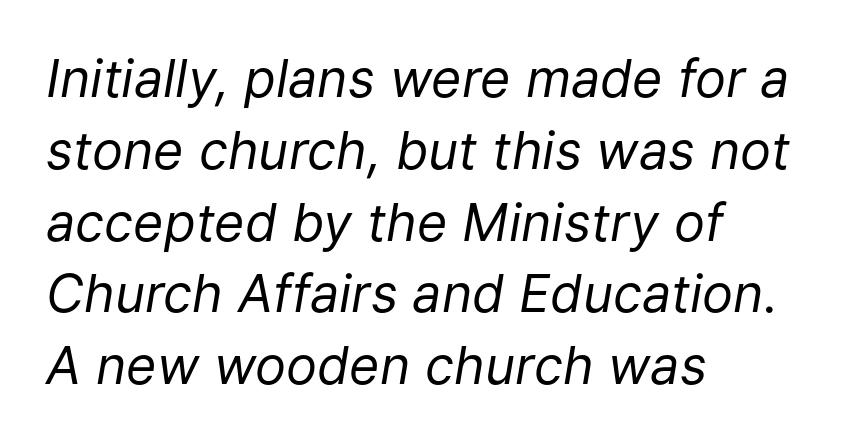
The image shows 52 px regular-weight type, italic (leaning right); set left-aligned, normal line spacing (1.38x), normal letter spacing, not underlined; low stroke contrast and a medium x-height.
